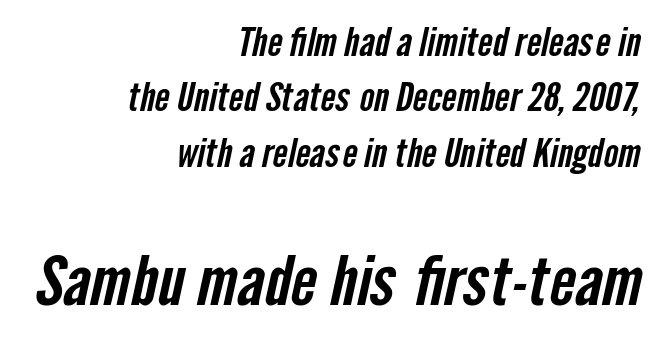
Q: Is the typeface a serif or a sans-serif typeface? A: Sans-serif.
Q: Is the text underlined? A: No.
Q: How is the paragraph aligned? A: Right-aligned.
Q: Is the spacing between letters normal or unusually wide? A: Normal.
Q: Is the spacing between lines tight, normal or loose? A: Normal.
Q: Which block of text is set in a larger size, the first (top) or the second (bottom)? A: The second (bottom) one.
Q: Width (condensed, normal, or wide)? A: Condensed.
Q: Stroke contrast? A: Low.
Q: x-height? A: Medium.
Q: Monospaced? A: No.
